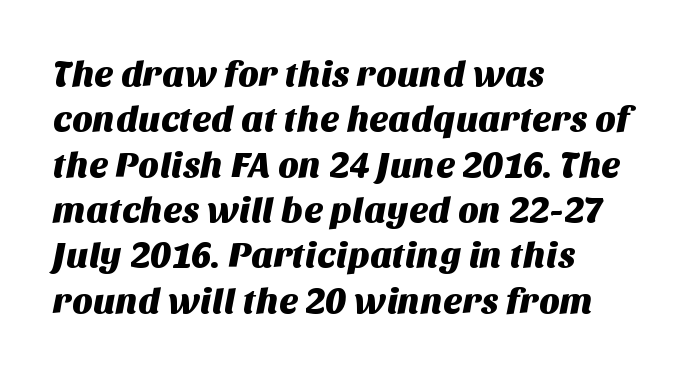
{"serif": "no", "width": "normal", "stroke_contrast": "medium", "x_height": "large", "monospaced": "no", "underline": "no", "align": "left", "line_spacing": "normal", "line_spacing_ratio": 1.26, "letter_spacing": "normal", "letter_spacing_em": 0.0, "glyph_px": 36}
